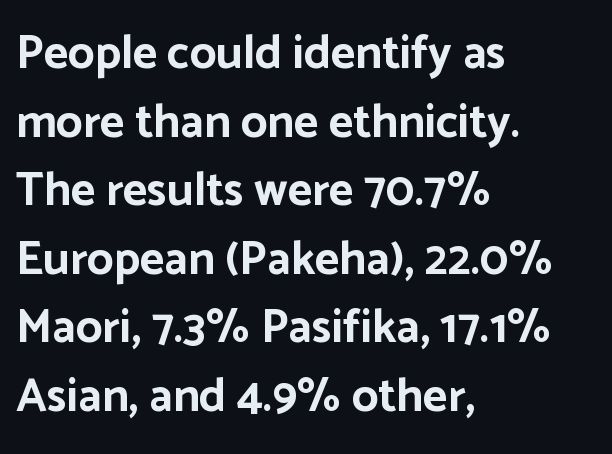
The image shows 47 px bold sans-serif type, upright; set left-aligned, normal line spacing (1.46x), normal letter spacing, not underlined; low stroke contrast and a medium x-height.
